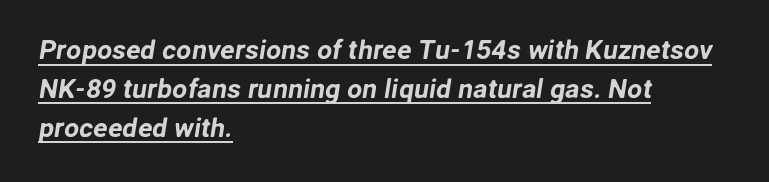
{"underline": "yes", "align": "left", "line_spacing": "normal", "line_spacing_ratio": 1.44, "letter_spacing": "normal", "letter_spacing_em": 0.0, "glyph_px": 27}
